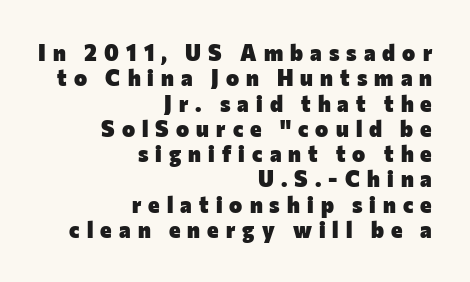
{"italic": "no", "bold": "yes", "underline": "no", "align": "right", "line_spacing": "tight", "line_spacing_ratio": 1.15, "letter_spacing": "wide", "letter_spacing_em": 0.32, "glyph_px": 22}
